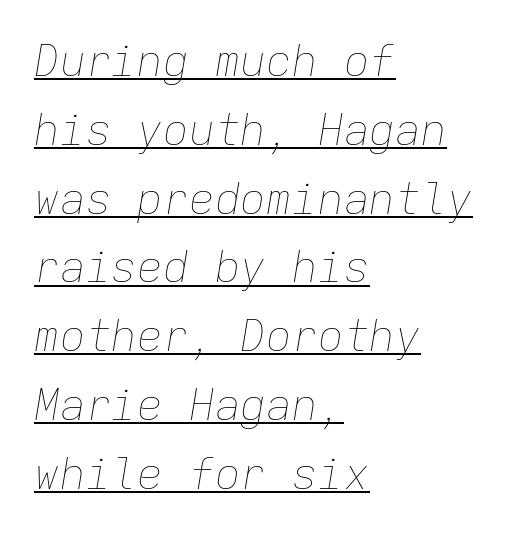
The image shows 43 px thin type, italic (leaning right), monospaced; set left-aligned, normal line spacing (1.6x), normal letter spacing, underlined; low stroke contrast and a medium x-height.
